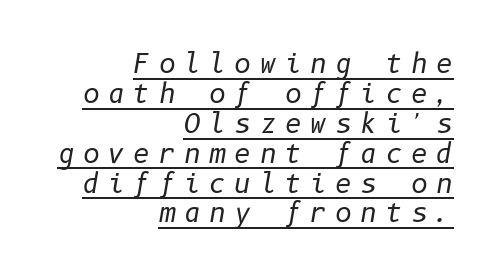
Descenders here cross a horizontal rule under the line. The letterforms sit at book weight or below. The lines are packed closely together with very little leading. The typography opts for an oblique posture over an upright one. Alignment: flush right.
